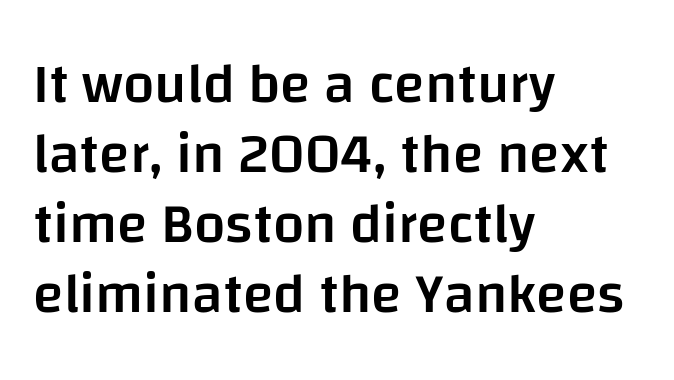
Q: Is the text bold? A: Semi-bold.
Q: Is the text italic (slanted)? A: No, it is upright.
Q: Is the typeface a serif or a sans-serif typeface? A: Sans-serif.
Q: Is the text underlined? A: No.
Q: How is the paragraph aligned? A: Left-aligned.
Q: Is the spacing between letters normal or unusually wide? A: Normal.
Q: Is the spacing between lines tight, normal or loose? A: Normal.
Q: Width (condensed, normal, or wide)? A: Normal.
Q: Stroke contrast? A: Low.
Q: x-height? A: Large.
Q: Monospaced? A: No.
